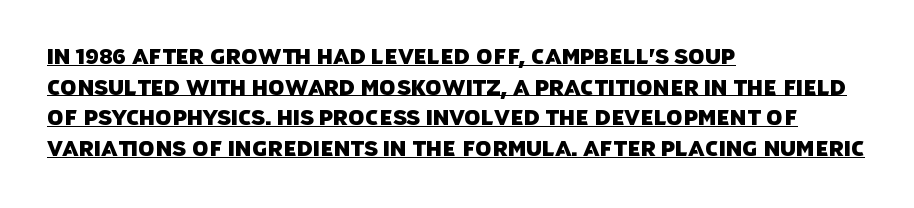
Leading matches the norm, producing a regular column. How are the letters spaced? Ordinarily, with no added tracking. The lettering is marked with a stroke running underneath it. Teacher's note: observe the even left margin — that is flush-left alignment.
